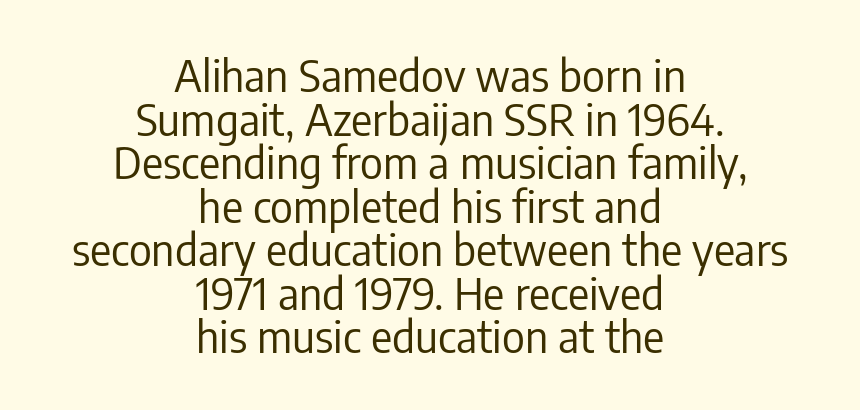
{"serif": "no", "italic": "no", "bold": "no", "weight": "regular", "width": "condensed", "stroke_contrast": "low", "x_height": "medium", "monospaced": "no", "underline": "no", "align": "center", "line_spacing": "tight", "line_spacing_ratio": 0.99, "letter_spacing": "normal", "letter_spacing_em": 0.0, "glyph_px": 44}
